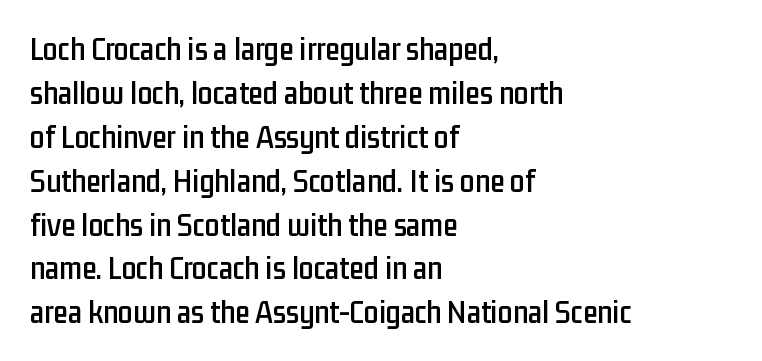
Q: Is the text italic (slanted)? A: No, it is upright.
Q: Is the typeface a serif or a sans-serif typeface? A: Sans-serif.
Q: Is the text underlined? A: No.
Q: How is the paragraph aligned? A: Left-aligned.
Q: Is the spacing between letters normal or unusually wide? A: Normal.
Q: Is the spacing between lines tight, normal or loose? A: Normal.
Q: Width (condensed, normal, or wide)? A: Condensed.
Q: Stroke contrast? A: Low.
Q: x-height? A: Medium.
Q: Monospaced? A: No.
